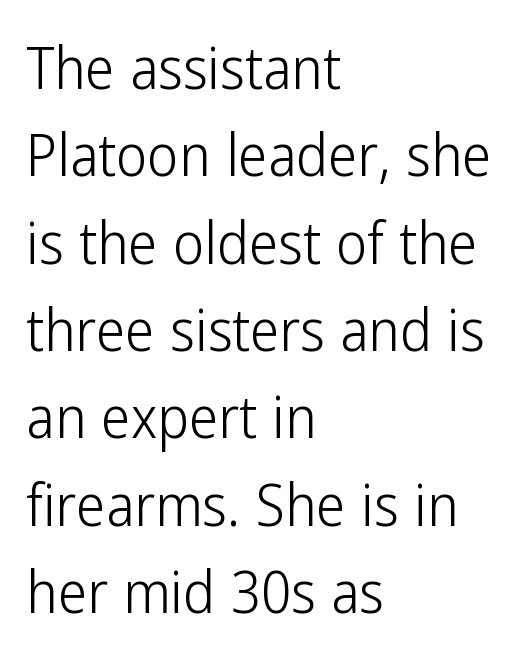
Q: Is the text bold? A: No.
Q: Is the text italic (slanted)? A: No, it is upright.
Q: Is the typeface a serif or a sans-serif typeface? A: Sans-serif.
Q: Is the text underlined? A: No.
Q: How is the paragraph aligned? A: Left-aligned.
Q: Is the spacing between letters normal or unusually wide? A: Normal.
Q: Is the spacing between lines tight, normal or loose? A: Normal.
Q: Width (condensed, normal, or wide)? A: Condensed.
Q: Stroke contrast? A: Low.
Q: x-height? A: Medium.
Q: Monospaced? A: No.
